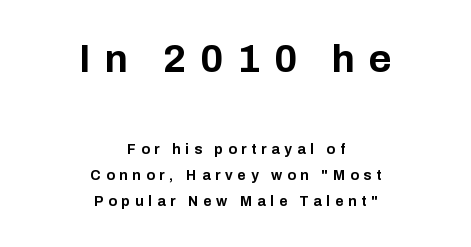
Q: Is the text bold? A: Yes.
Q: Is the text italic (slanted)? A: No, it is upright.
Q: Is the typeface a serif or a sans-serif typeface? A: Sans-serif.
Q: Is the text underlined? A: No.
Q: How is the paragraph aligned? A: Centered.
Q: Is the spacing between letters normal or unusually wide? A: Unusually wide.
Q: Which block of text is set in a larger size, the first (top) or the second (bottom)? A: The first (top) one.
Q: Width (condensed, normal, or wide)? A: Normal.
Q: Stroke contrast? A: Low.
Q: x-height? A: Medium.
Q: Monospaced? A: No.
